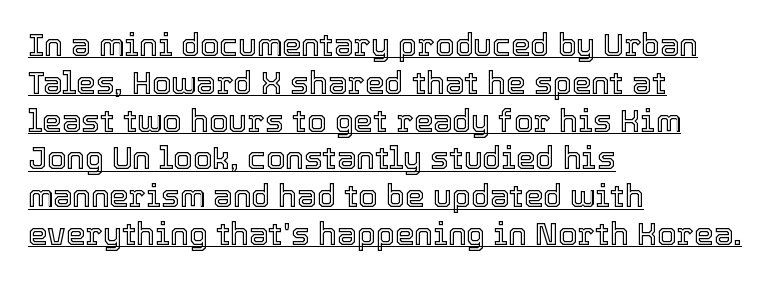
The image shows 31 px text type, upright; set left-aligned, line spacing 1.22x, normal letter spacing, underlined; a medium x-height.
